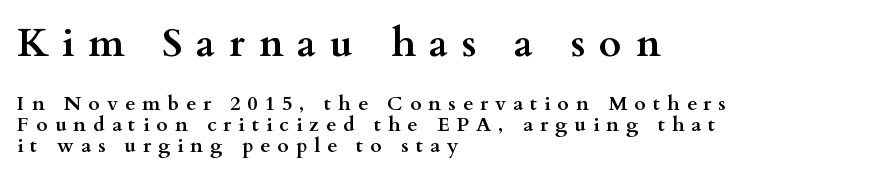
Q: Is the text bold? A: Yes.
Q: Is the text italic (slanted)? A: No, it is upright.
Q: Is the typeface a serif or a sans-serif typeface? A: Serif.
Q: Is the text underlined? A: No.
Q: How is the paragraph aligned? A: Left-aligned.
Q: Is the spacing between letters normal or unusually wide? A: Unusually wide.
Q: Is the spacing between lines tight, normal or loose? A: Tight.
Q: Which block of text is set in a larger size, the first (top) or the second (bottom)? A: The first (top) one.
Q: Width (condensed, normal, or wide)? A: Wide.
Q: Stroke contrast? A: Medium.
Q: x-height? A: Small.
Q: Monospaced? A: No.
